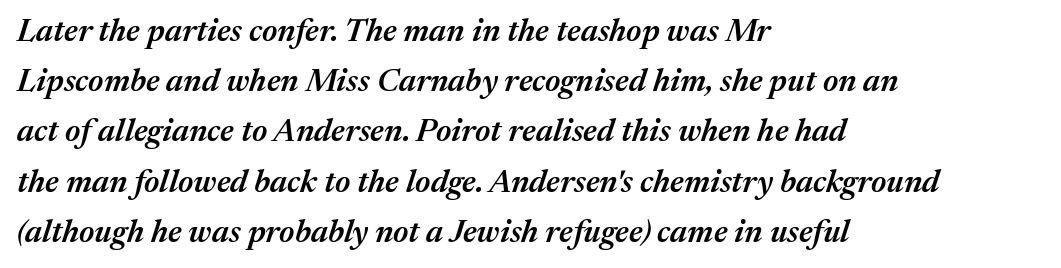
The image shows 32 px semibold type, italic (leaning right); set left-aligned, normal line spacing (1.57x), normal letter spacing, not underlined; medium stroke contrast and a medium x-height.
